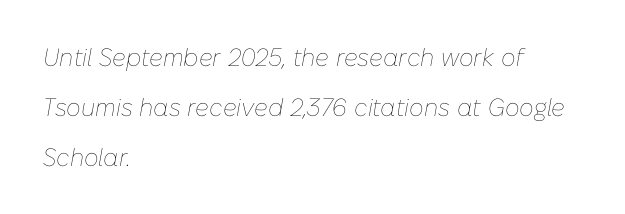
Regarding leading, the lines here are spaced well apart. The letters sit at their default tracking, neither squeezed nor spread. Compared with ordinary roman type, these characters are visibly tilted. The baseline area is clear. A quiet, ordinary-to-light weight characterises the typeface. The paragraph has a hard left edge and a soft right edge.
